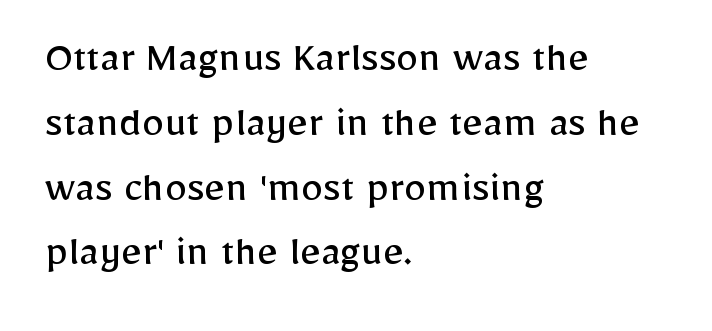
Do the characters align in a grid? No, the font is proportional. If you drew a line through each stem, it would be perfectly vertical. What's the leading like? Ordinary, nothing unusual. I'd call this a sans setting — the letters go barefoot.
